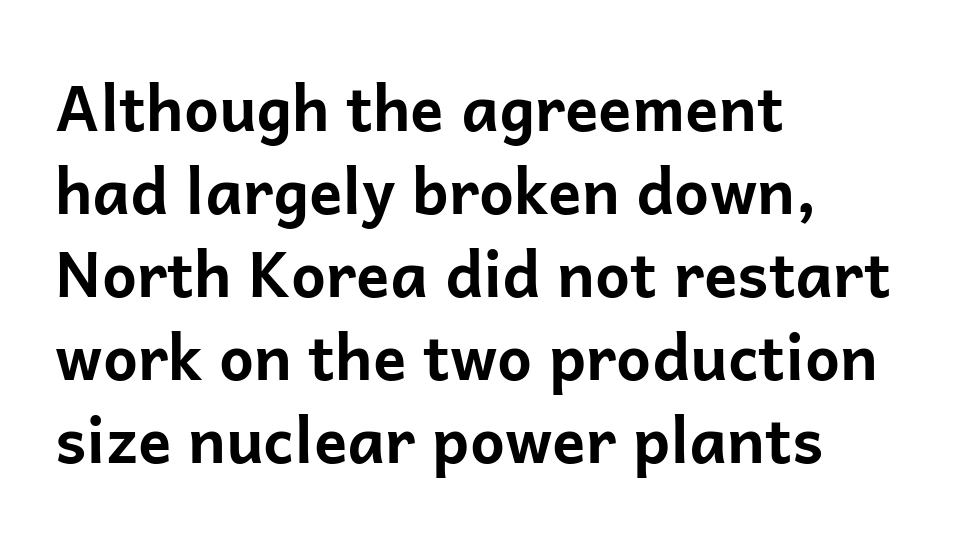
{"serif": "no", "italic": "no", "bold": "yes", "weight": "bold", "width": "normal", "stroke_contrast": "low", "x_height": "medium", "monospaced": "no", "underline": "no", "align": "left", "line_spacing": "normal", "line_spacing_ratio": 1.34, "letter_spacing": "normal", "letter_spacing_em": 0.0, "glyph_px": 62}
